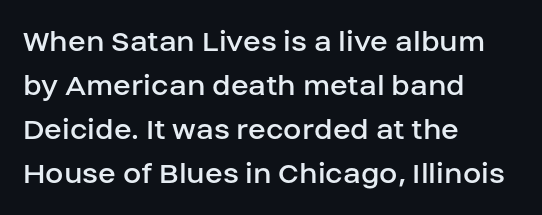
Q: Is the text bold? A: No.
Q: Is the text italic (slanted)? A: No, it is upright.
Q: Is the typeface a serif or a sans-serif typeface? A: Sans-serif.
Q: Is the text underlined? A: No.
Q: How is the paragraph aligned? A: Left-aligned.
Q: Is the spacing between letters normal or unusually wide? A: Normal.
Q: Is the spacing between lines tight, normal or loose? A: Normal.
Q: Width (condensed, normal, or wide)? A: Normal.
Q: Stroke contrast? A: Low.
Q: x-height? A: Large.
Q: Monospaced? A: No.
